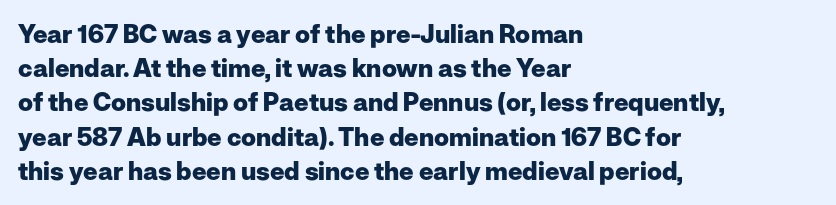
Q: Is the text bold? A: Yes.
Q: Is the text italic (slanted)? A: No, it is upright.
Q: Is the text underlined? A: No.
Q: How is the paragraph aligned? A: Left-aligned.
Q: Is the spacing between letters normal or unusually wide? A: Normal.
Q: Is the spacing between lines tight, normal or loose? A: Normal.
